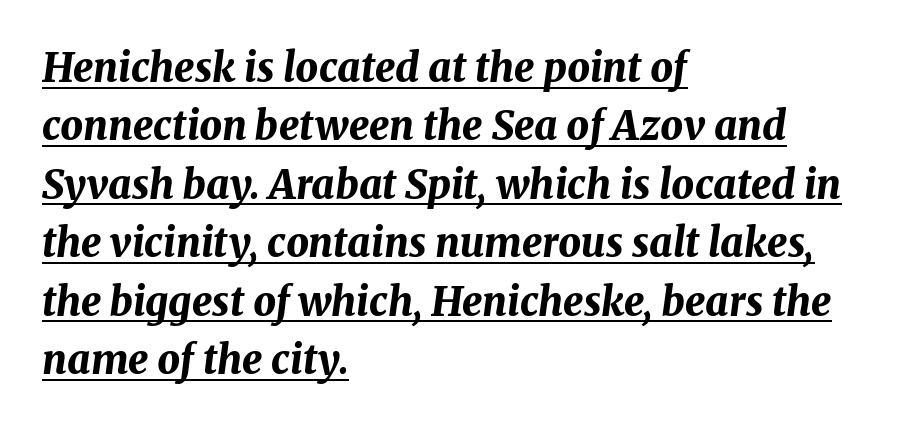
The image shows 40 px bold type, italic (leaning right); set left-aligned, normal line spacing (1.46x), normal letter spacing, underlined; medium stroke contrast and a medium x-height.
